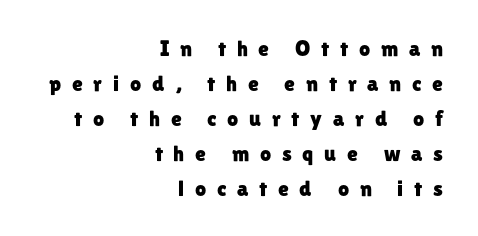
{"italic": "no", "underline": "no", "align": "right", "line_spacing": "normal", "line_spacing_ratio": 1.59, "letter_spacing": "wide", "letter_spacing_em": 0.49, "glyph_px": 22}
